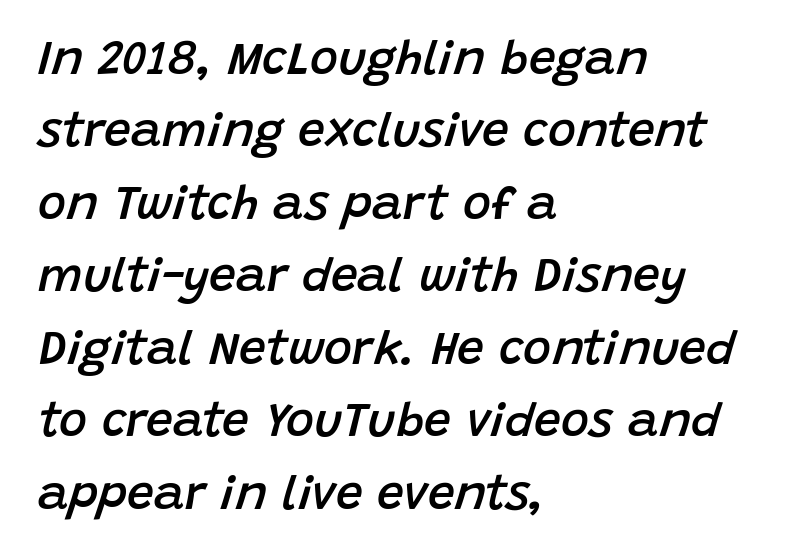
Q: Is the text bold? A: Semi-bold.
Q: Is the text italic (slanted)? A: Yes, it leans right by about 15 degrees.
Q: Is the text underlined? A: No.
Q: How is the paragraph aligned? A: Left-aligned.
Q: Is the spacing between letters normal or unusually wide? A: Normal.
Q: Is the spacing between lines tight, normal or loose? A: Normal.
Q: Width (condensed, normal, or wide)? A: Normal.
Q: Stroke contrast? A: Low.
Q: x-height? A: Large.
Q: Monospaced? A: No.
